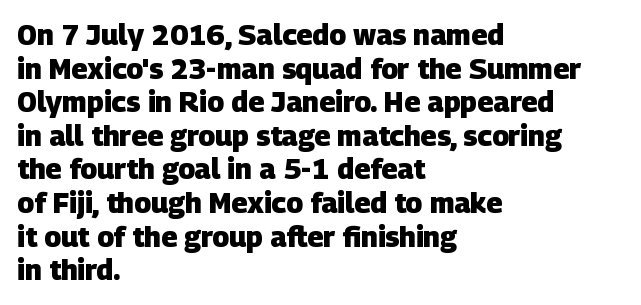
The image shows 28 px heavy sans-serif type; set left-aligned, line spacing 1.2x, normal letter spacing, not underlined; low stroke contrast and a large x-height.
